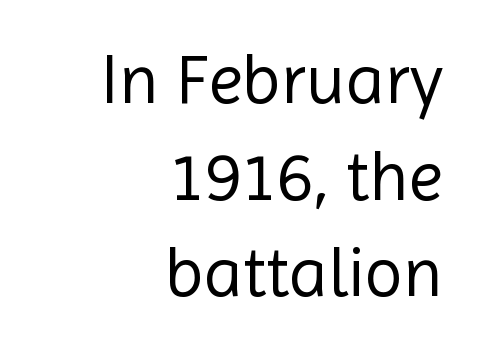
Descenders hang freely into open space. If you drew a line through each stem, it would be perfectly vertical. A student would call this right alignment; a typographer would say flush right, rag left. These lines sit exactly where default settings would place them. Summary of weight: not heavy and not bold. Glyph-to-glyph distance matches everyday printed text.
